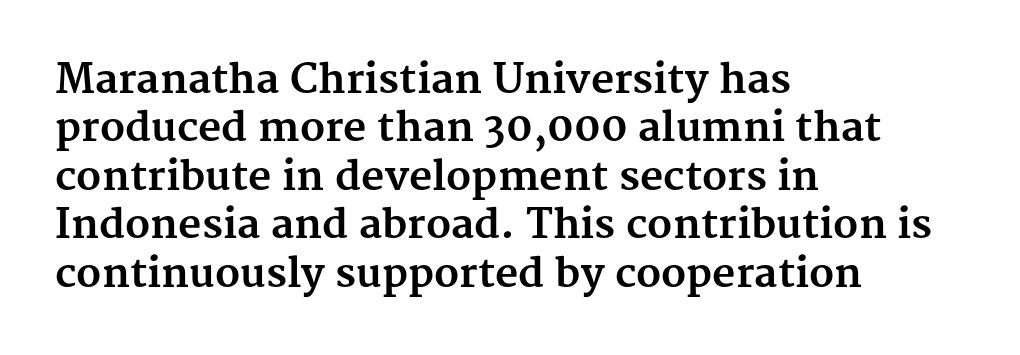
To sum up the face: it has serifs. Students, this is bold: see how much ink each stroke carries. Horizontally, the lines are justified to the leading edge only. Italic: no, the glyphs are upright roman. Anything drawn beneath the words? Only blank space.
